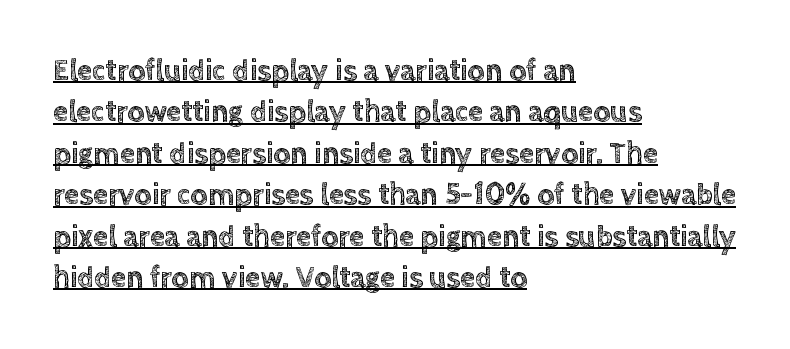
{"italic": "no", "width": "normal", "x_height": "large", "monospaced": "no", "underline": "yes", "align": "left", "line_spacing": "normal", "line_spacing_ratio": 1.38, "letter_spacing": "normal", "letter_spacing_em": 0.0, "glyph_px": 30}
